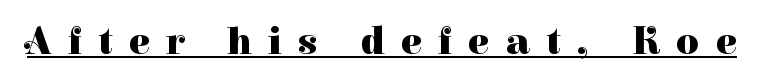
The image shows 39 px heavy serif type, upright; set unusually wide letter spacing (+0.42 em), underlined; high stroke contrast and a medium x-height.
